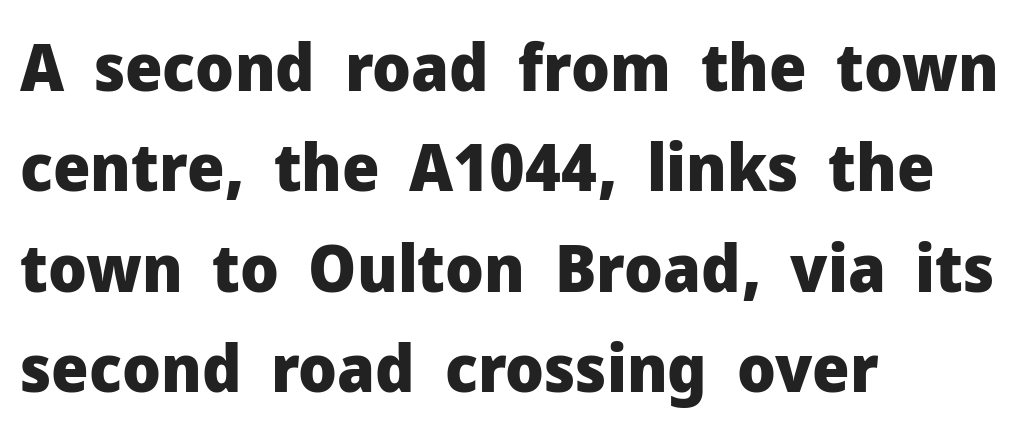
{"serif": "no", "italic": "no", "bold": "yes", "weight": "heavy", "width": "normal", "stroke_contrast": "low", "x_height": "medium", "monospaced": "no", "underline": "no", "align": "left", "line_spacing": "normal", "line_spacing_ratio": 1.52, "letter_spacing": "normal", "letter_spacing_em": 0.0, "glyph_px": 66}
